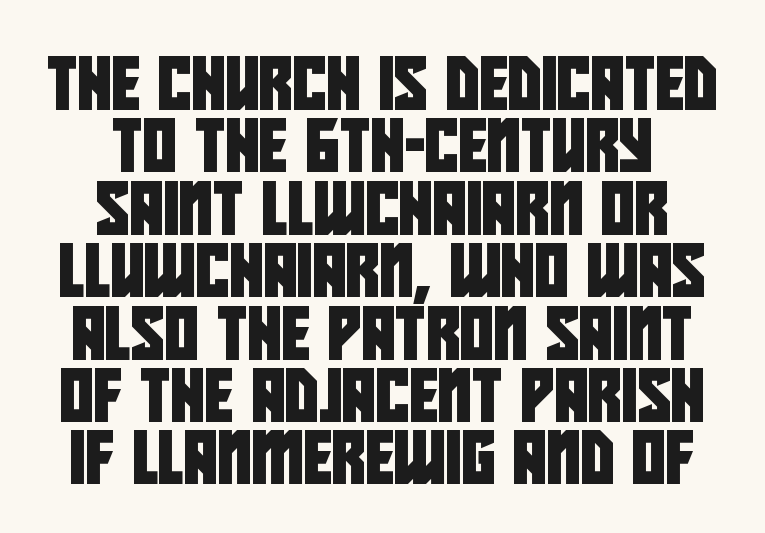
{"serif": "no", "width": "condensed", "stroke_contrast": "low", "x_height": "large", "monospaced": "no", "underline": "no", "align": "center", "line_spacing_ratio": 1.2, "letter_spacing": "normal", "letter_spacing_em": 0.0, "glyph_px": 52}
